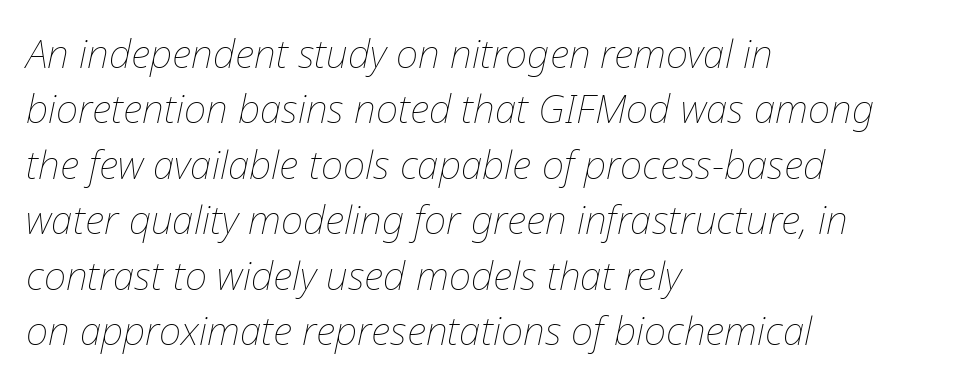
Alignment: flush left. Think of a printed novel: that variable character pitch is what you see here. Heaviness? Minimal to ordinary, like unemphasized prose. You could call the tracking neutral — neither tight nor loose.
